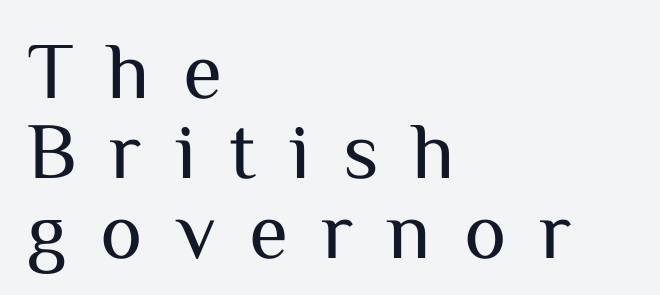
The image shows 80 px regular-weight sans-serif type, upright; set left-aligned, tight line spacing (1.0x), unusually wide letter spacing (+0.42 em), not underlined; medium stroke contrast and a medium x-height.
